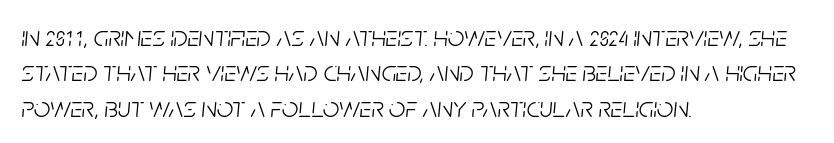
Think of a printed novel: that variable character pitch is what you see here. Beneath every word, the page is bare. Tracking here is standard; glyphs follow each other at the usual distance. The text carries the slant typical of an italic or oblique font.
